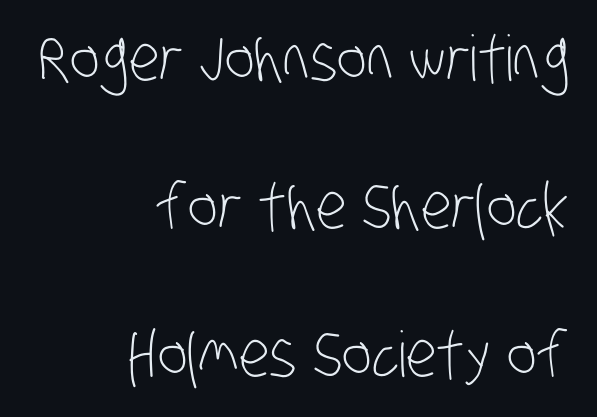
The image shows 63 px light, condensed sans-serif type; set right-aligned, loose line spacing (2.35x), normal letter spacing, not underlined; low stroke contrast and a large x-height.
